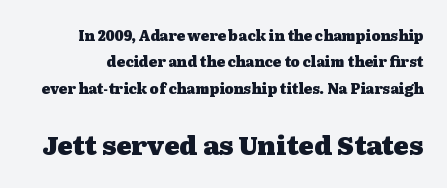
{"italic": "no", "bold": "yes", "underline": "no", "line_spacing_ratio": 1.88, "letter_spacing": "normal", "letter_spacing_em": 0.0, "larger_block": "second", "size_ratio": 1.86, "glyph_px": 26}
